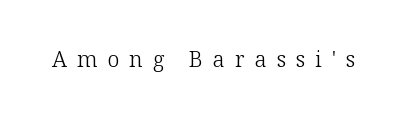
Each word looks stretched out because of the extra space between its letters. The letters stand upright; this is a roman face. Compared with a typical body face, this is equally light or lighter still. Glance below the letters and you will spot only blank space.
